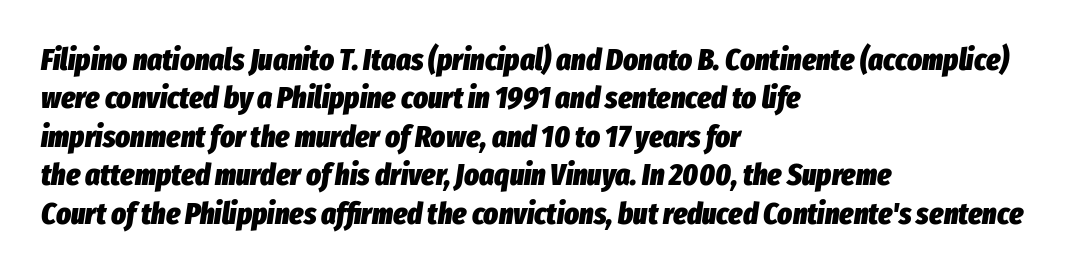
Caption: multi-line text, flush left, ragged right. A dark, heavy texture on the line: the type is bold. Designer's note — italics engaged. Proportional: the letters do not fall into vertical columns.
